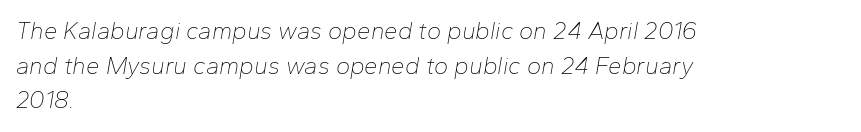
Q: Is the text bold? A: No.
Q: Is the text italic (slanted)? A: Yes, it leans right by about 10 degrees.
Q: Is the text underlined? A: No.
Q: How is the paragraph aligned? A: Left-aligned.
Q: Is the spacing between letters normal or unusually wide? A: Normal.
Q: Is the spacing between lines tight, normal or loose? A: Normal.
